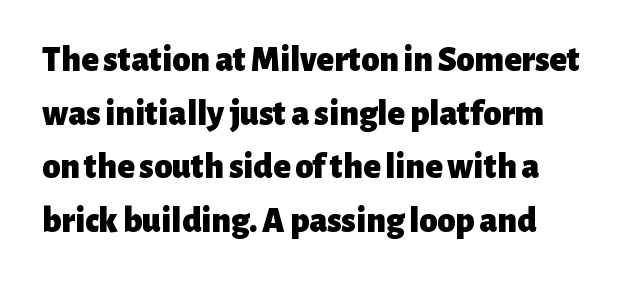
Q: Is the text bold? A: Yes.
Q: Is the text italic (slanted)? A: No, it is upright.
Q: Is the typeface a serif or a sans-serif typeface? A: Sans-serif.
Q: Is the text underlined? A: No.
Q: Is the spacing between letters normal or unusually wide? A: Normal.
Q: Is the spacing between lines tight, normal or loose? A: Normal.
Q: Width (condensed, normal, or wide)? A: Normal.
Q: Stroke contrast? A: Low.
Q: x-height? A: Medium.
Q: Monospaced? A: No.
